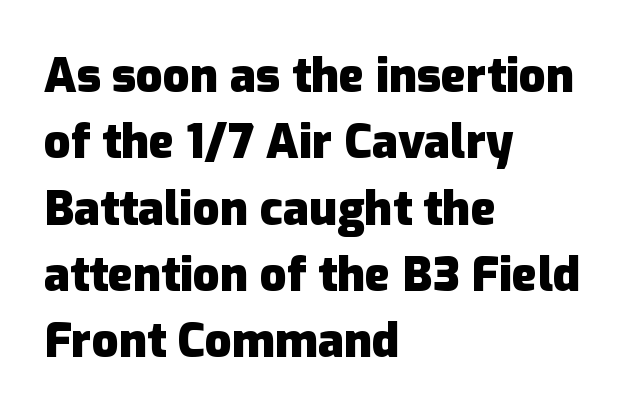
The image shows 47 px heavy sans-serif type, upright; set left-aligned, normal line spacing (1.41x), normal letter spacing, not underlined; low stroke contrast and a medium x-height.
